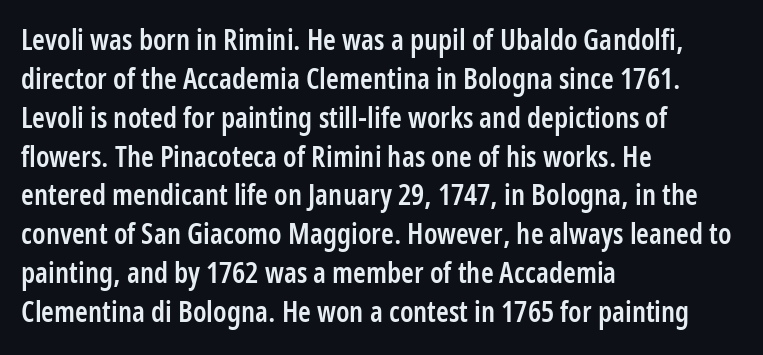
In terms of weight, the rendering is demibold, just under bold. This is the regular roman posture of the typeface. Proportional: the letters do not fall into vertical columns. Nobody touched the tracking dial on this one. Just letters on the line, the space beneath them empty. Typographically, this falls in the sans-serif category.
